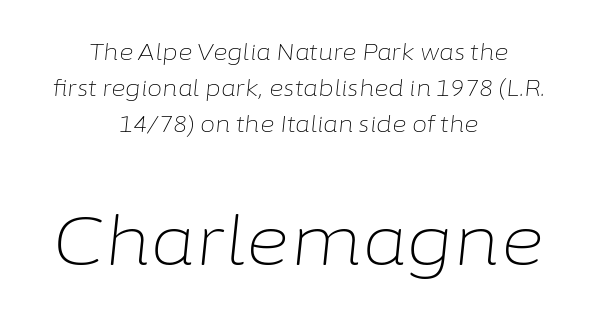
Q: Is the text bold? A: No.
Q: Is the text italic (slanted)? A: Yes, it leans right by about 6 degrees.
Q: Is the text underlined? A: No.
Q: How is the paragraph aligned? A: Centered.
Q: Is the spacing between letters normal or unusually wide? A: Normal.
Q: Is the spacing between lines tight, normal or loose? A: Normal.
Q: Which block of text is set in a larger size, the first (top) or the second (bottom)? A: The second (bottom) one.
Q: Width (condensed, normal, or wide)? A: Normal.
Q: Stroke contrast? A: Low.
Q: x-height? A: Medium.
Q: Monospaced? A: No.
